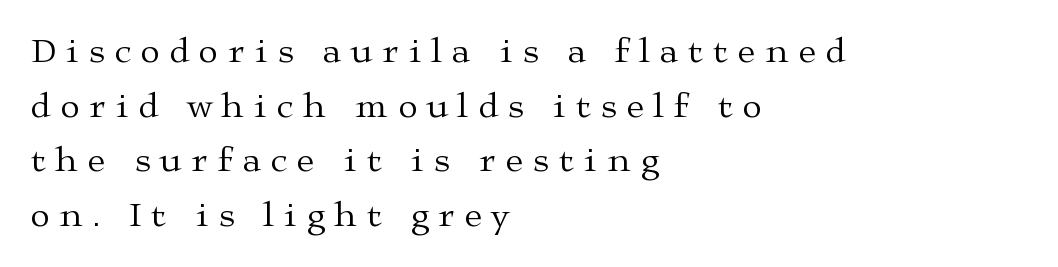
Observe the wide spacing: letters keep a clear distance from each other. The setting favours the left margin, as ordinary paragraphs usually do. Does the type have serifs? Yes, each stem ends in a small foot. A typesetter would call this proportional, since set widths differ per character. Counters stay open thanks to moderate or lighter strokes. Posture: vertical.
